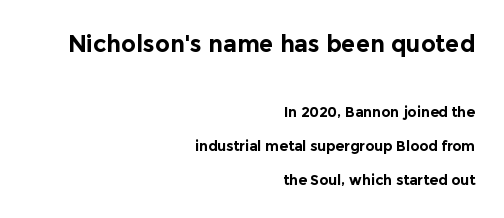
{"italic": "no", "bold": "yes", "underline": "no", "align": "right", "line_spacing": "loose", "line_spacing_ratio": 2.42, "letter_spacing": "normal", "letter_spacing_em": 0.0, "larger_block": "first", "size_ratio": 1.64, "glyph_px": 23}
